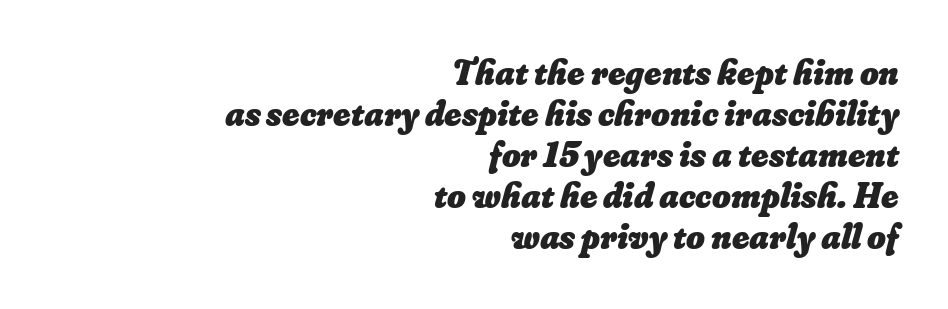
{"bold": "yes", "weight": "heavy", "width": "normal", "stroke_contrast": "low", "x_height": "small", "monospaced": "no", "underline": "no", "align": "right", "line_spacing": "tight", "line_spacing_ratio": 1.14, "letter_spacing": "normal", "letter_spacing_em": 0.0, "glyph_px": 36}
